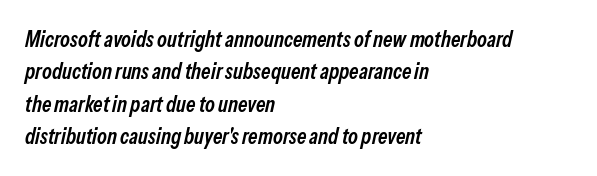
{"italic": "yes", "lean": "right", "slant_degrees": 13, "bold": "semi", "underline": "no", "align": "left", "line_spacing": "normal", "line_spacing_ratio": 1.47, "letter_spacing": "normal", "letter_spacing_em": 0.0, "glyph_px": 22}
